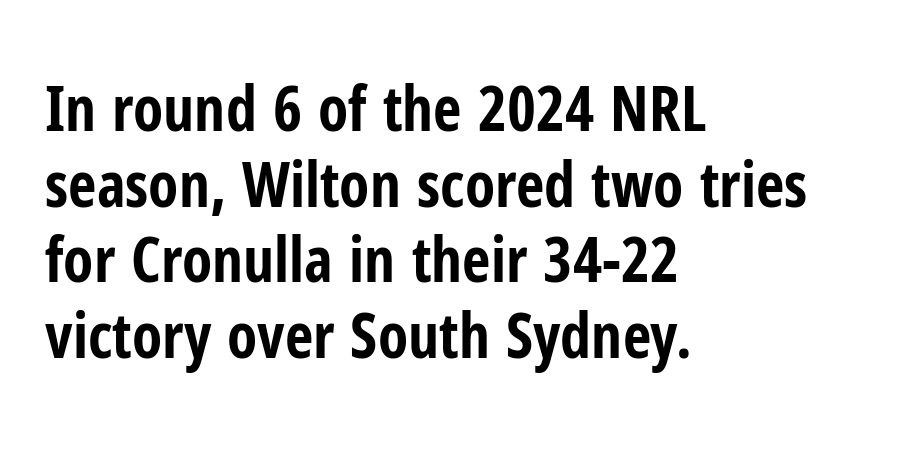
The image shows 62 px bold, condensed sans-serif type, upright; set left-aligned, line spacing 1.22x, normal letter spacing, not underlined; low stroke contrast and a medium x-height.
